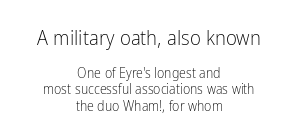
Q: Is the text bold? A: No.
Q: Is the text italic (slanted)? A: No, it is upright.
Q: Is the text underlined? A: No.
Q: How is the paragraph aligned? A: Centered.
Q: Is the spacing between letters normal or unusually wide? A: Normal.
Q: Which block of text is set in a larger size, the first (top) or the second (bottom)? A: The first (top) one.
